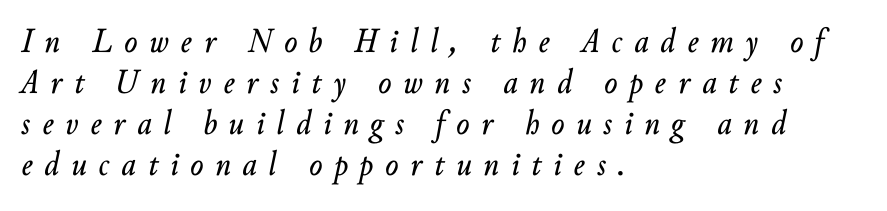
Q: Is the text italic (slanted)? A: Yes, it leans right by about 10 degrees.
Q: Is the text underlined? A: No.
Q: How is the paragraph aligned? A: Left-aligned.
Q: Is the spacing between letters normal or unusually wide? A: Unusually wide.
Q: Width (condensed, normal, or wide)? A: Normal.
Q: Stroke contrast? A: Low.
Q: x-height? A: Small.
Q: Monospaced? A: No.
